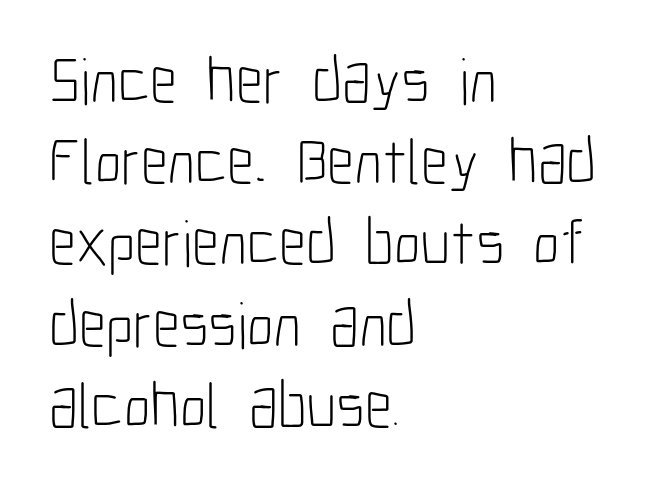
The image shows 65 px light, condensed sans-serif type, upright; set left-aligned, normal line spacing (1.25x), normal letter spacing, not underlined; low stroke contrast and a medium x-height.
